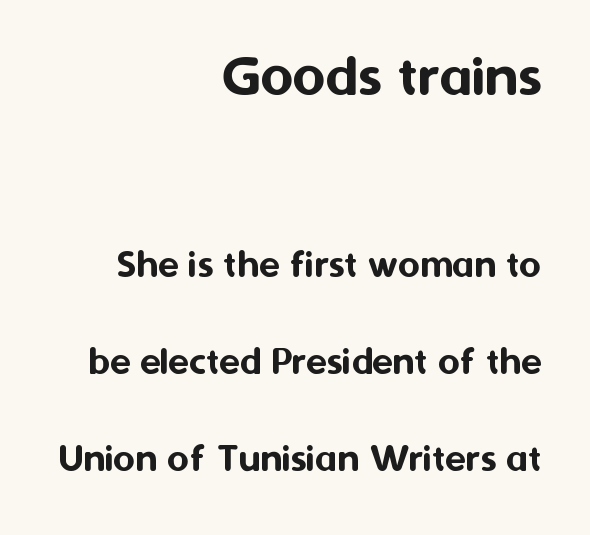
It's the straight-up-and-down kind of type. In CSS terms this would be text-align: right. Classification — sans serif. The rendering uses natural spacing where letterforms have individual widths. In this sample the first text group is rendered at the bigger scale.
